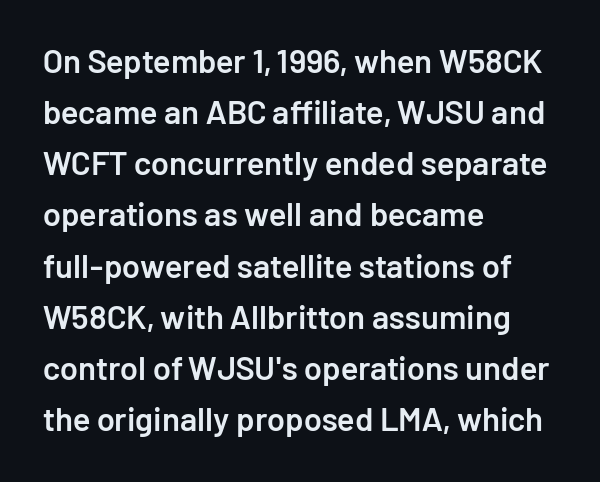
The image shows 33 px semibold sans-serif type, upright; set left-aligned, normal line spacing (1.55x), normal letter spacing, not underlined; low stroke contrast and a medium x-height.
